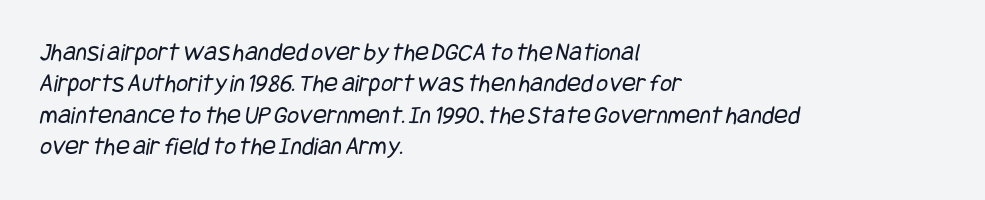
The baseline area is clear. In CSS terms this would be text-align: left. Each word holds together tightly as a unit, with standard inter-letter gaps. Letters have the restrained weight of plain body copy at most.
